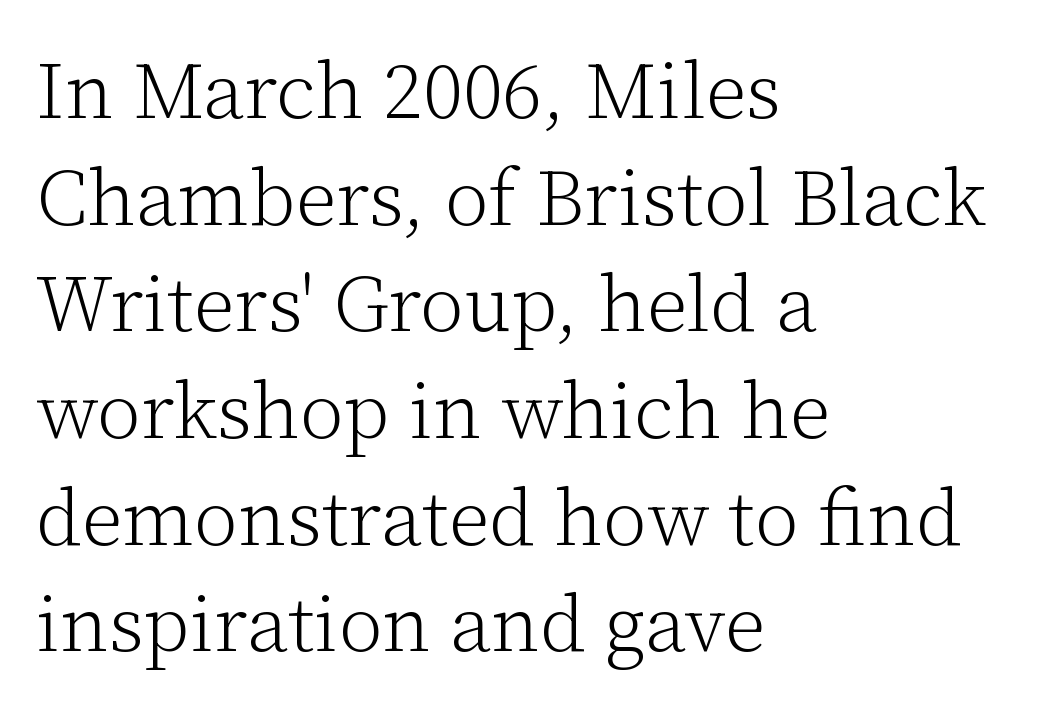
Q: Is the text bold? A: No.
Q: Is the text italic (slanted)? A: No, it is upright.
Q: Is the typeface a serif or a sans-serif typeface? A: Serif.
Q: Is the text underlined? A: No.
Q: How is the paragraph aligned? A: Left-aligned.
Q: Is the spacing between letters normal or unusually wide? A: Normal.
Q: Is the spacing between lines tight, normal or loose? A: Normal.
Q: Width (condensed, normal, or wide)? A: Normal.
Q: Stroke contrast? A: Low.
Q: x-height? A: Medium.
Q: Monospaced? A: No.
